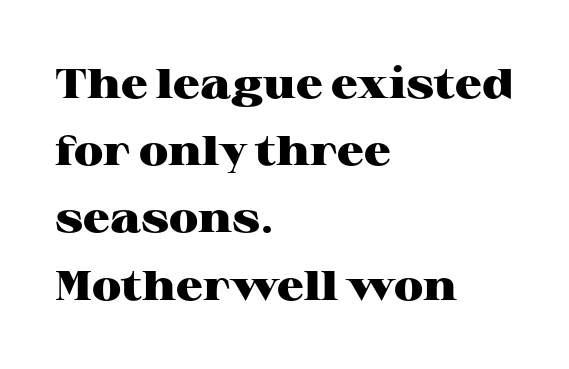
{"serif": "yes", "italic": "no", "bold": "yes", "weight": "heavy", "width": "wide", "stroke_contrast": "high", "x_height": "medium", "monospaced": "no", "underline": "no", "align": "left", "line_spacing": "normal", "line_spacing_ratio": 1.6, "letter_spacing": "normal", "letter_spacing_em": 0.0, "glyph_px": 42}
